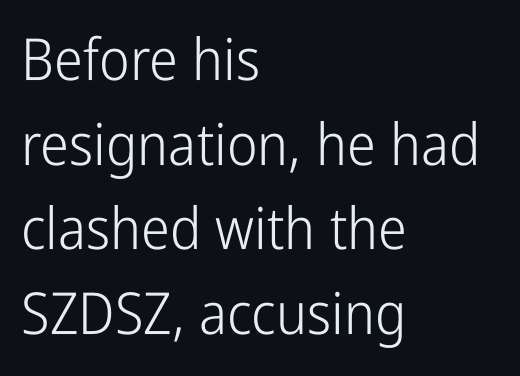
Horizontally, the lines are justified to the leading edge only. A typesetter would call this proportional, since set widths differ per character. Every stem runs plumb, perpendicular to the baseline. Anything drawn beneath the words? Only blank space. Nothing unusual about the tracking: characters are spaced as the font intends.
